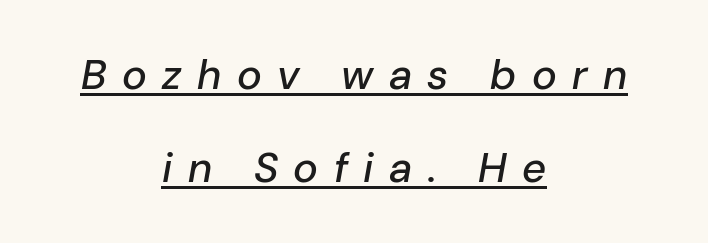
The rendered words wear a rule along their underside. Designer's note — italics engaged. In terms of letterspacing, this is a distinctly airy, spread setting. Leftover space on each line is divided equally before and after the words.
